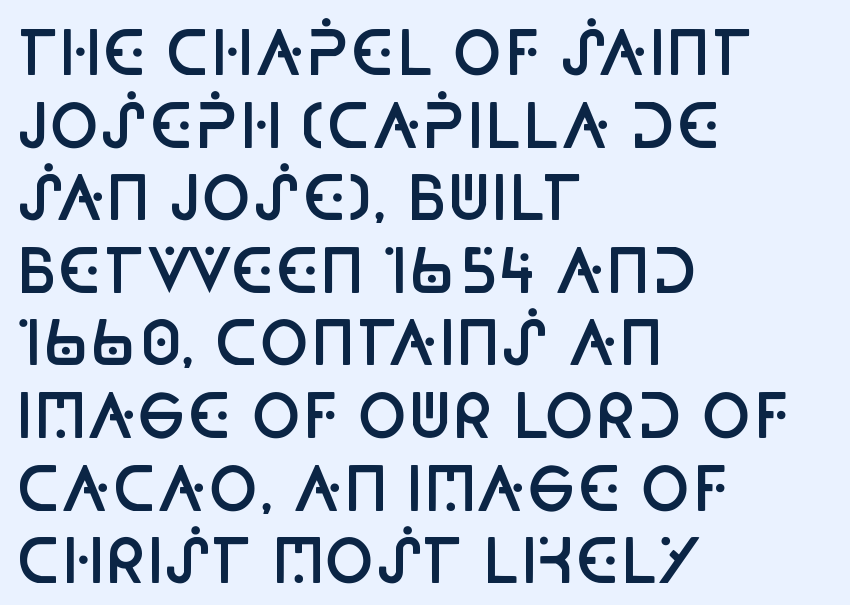
Q: Is the text bold? A: Semi-bold.
Q: Is the text italic (slanted)? A: No, it is upright.
Q: Is the typeface a serif or a sans-serif typeface? A: Sans-serif.
Q: Is the text underlined? A: No.
Q: How is the paragraph aligned? A: Left-aligned.
Q: Is the spacing between letters normal or unusually wide? A: Normal.
Q: Width (condensed, normal, or wide)? A: Condensed.
Q: Stroke contrast? A: Low.
Q: x-height? A: Large.
Q: Monospaced? A: No.
